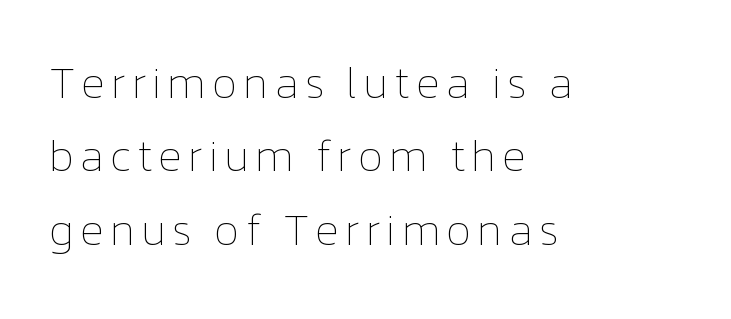
Proportional: the letters do not fall into vertical columns. Weight: not bold — regular or lighter. Underline: absent. When letters stand straight like this, we call the style roman or upright.
